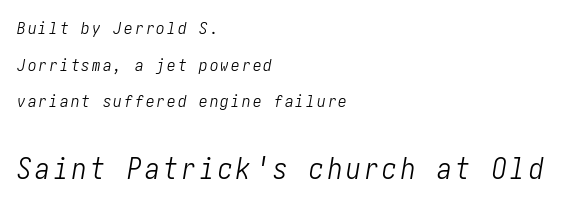
Interline gaps are noticeably wide in this sample. In terms of posture, this sample is oblique. The zone under the glyphs is completely vacant. The second block has been scaled up relative to the first.
